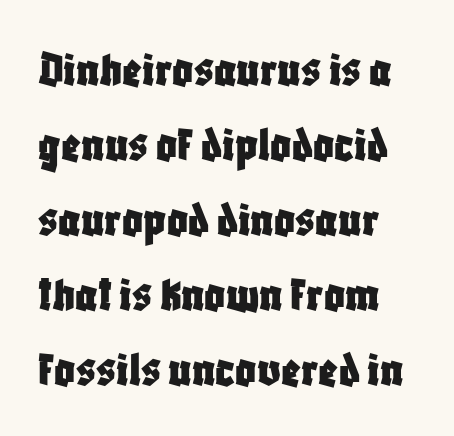
The image shows 51 px condensed sans-serif type, upright; set normal line spacing (1.47x), normal letter spacing, not underlined; low stroke contrast and a large x-height.
